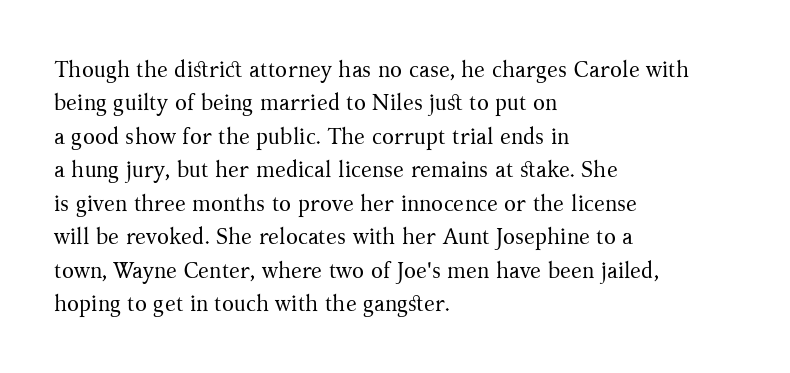
The image shows 22 px text type, upright; set left-aligned, normal line spacing (1.52x), normal letter spacing, not underlined.
